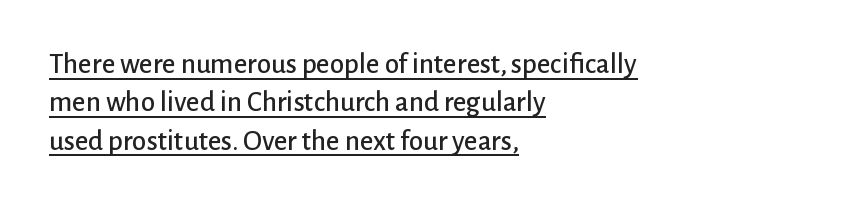
The horizontal fit of the characters is conventional and even. You can tell from the bare stems that sans-serif type was used. Every stem runs plumb, perpendicular to the baseline. The face used here is proportionally spaced, like ordinary book or web type. Like a heading marked for emphasis, these lines bear an underscore.
